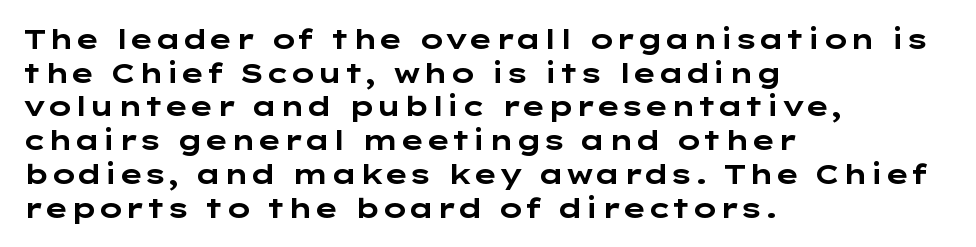
{"italic": "no", "bold": "yes", "underline": "no", "align": "left", "line_spacing": "normal", "line_spacing_ratio": 1.25, "letter_spacing": "normal", "letter_spacing_em": 0.0, "glyph_px": 27}
